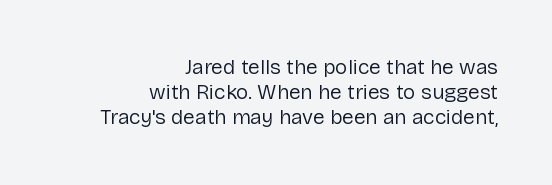
Q: Is the text bold? A: No.
Q: Is the text italic (slanted)? A: No, it is upright.
Q: Is the text underlined? A: No.
Q: How is the paragraph aligned? A: Right-aligned.
Q: Is the spacing between letters normal or unusually wide? A: Normal.
